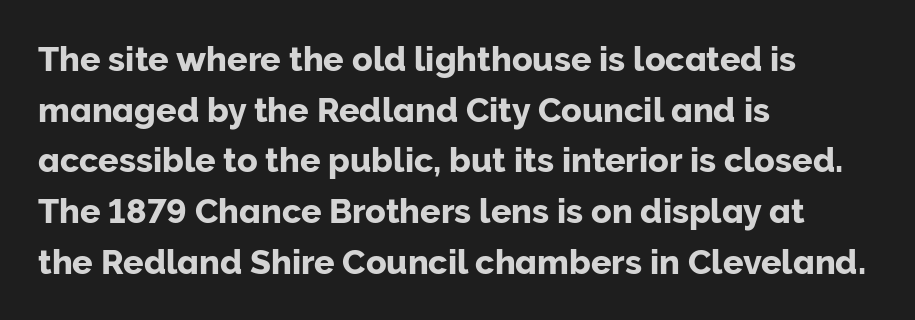
Q: Is the text italic (slanted)? A: No, it is upright.
Q: Is the typeface a serif or a sans-serif typeface? A: Sans-serif.
Q: Is the text underlined? A: No.
Q: How is the paragraph aligned? A: Left-aligned.
Q: Is the spacing between letters normal or unusually wide? A: Normal.
Q: Is the spacing between lines tight, normal or loose? A: Normal.
Q: Width (condensed, normal, or wide)? A: Normal.
Q: Stroke contrast? A: Low.
Q: x-height? A: Medium.
Q: Monospaced? A: No.
